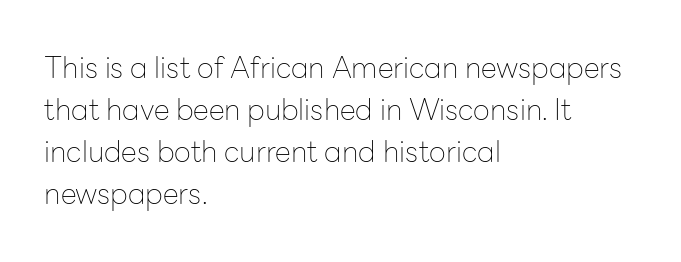
The letterforms sit shoulder to shoulder at normal distance. The text was rendered using a sans face with plain stroke endings. These lines sit exactly where default settings would place them. The rendering uses natural spacing where letterforms have individual widths.
